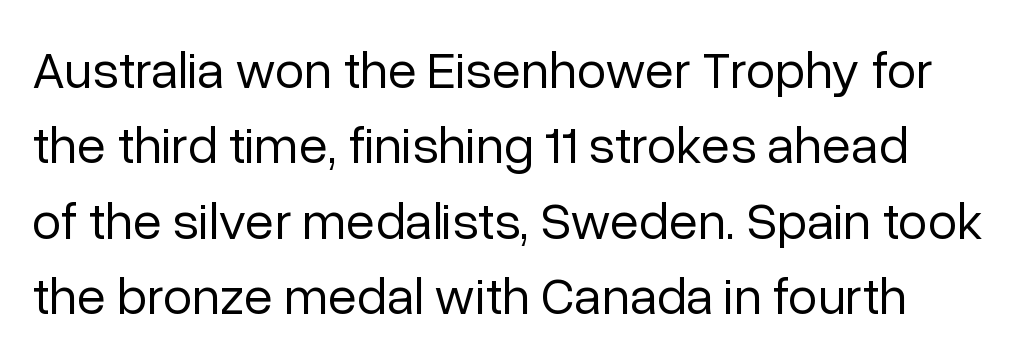
Q: Is the text bold? A: No.
Q: Is the text italic (slanted)? A: No, it is upright.
Q: Is the typeface a serif or a sans-serif typeface? A: Sans-serif.
Q: Is the text underlined? A: No.
Q: Is the spacing between letters normal or unusually wide? A: Normal.
Q: Is the spacing between lines tight, normal or loose? A: Normal.
Q: Width (condensed, normal, or wide)? A: Normal.
Q: Stroke contrast? A: Low.
Q: x-height? A: Medium.
Q: Monospaced? A: No.
